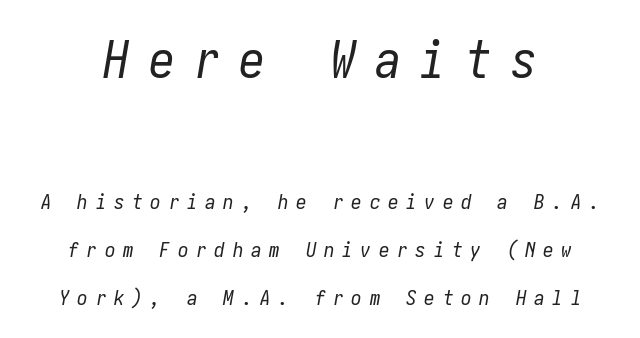
Does the leading feel generous? Absolutely, it's lavish. Would a proofreader flag this as italicized? Yes. The rendering shrinks the type as you move from the upper chunk to the lower. The passage shown has open, widely tracked lettering throughout. Stroke mass is kept to a normal reading level or below.
